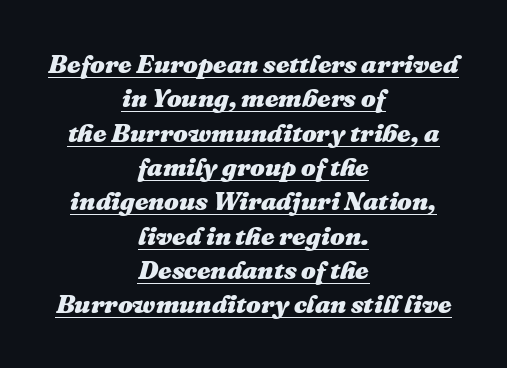
A continuous stroke trails under the words, as in a hyperlink. Words appear dense and cohesive because spacing is normal. Italic: yes, the glyphs are oblique. A normal amount of white space separates one row of letters from the next.
